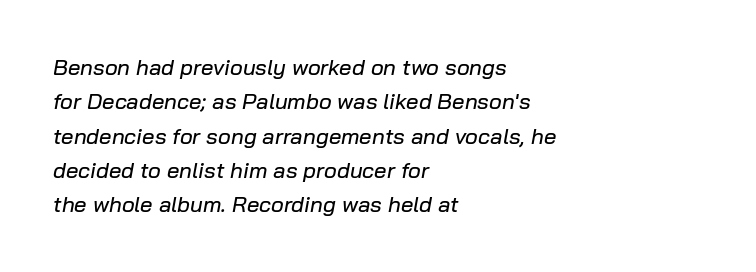
{"italic": "yes", "lean": "right", "slant_degrees": 10, "underline": "no", "align": "left", "line_spacing": "normal", "line_spacing_ratio": 1.56, "letter_spacing": "normal", "letter_spacing_em": 0.0, "glyph_px": 22}
